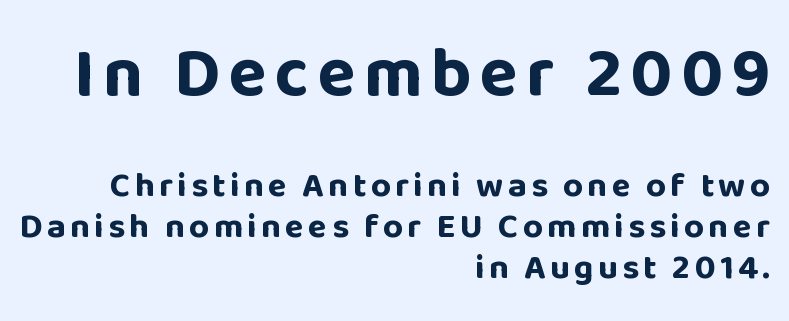
{"serif": "no", "italic": "no", "bold": "yes", "weight": "bold", "width": "normal", "stroke_contrast": "low", "x_height": "large", "monospaced": "no", "underline": "no", "align": "right", "line_spacing_ratio": 1.18, "larger_block": "first", "size_ratio": 2.0, "glyph_px": 70}
